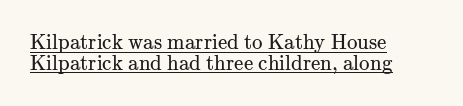
Q: Is the text bold? A: No.
Q: Is the text italic (slanted)? A: No, it is upright.
Q: Is the text underlined? A: Yes.
Q: How is the paragraph aligned? A: Left-aligned.
Q: Is the spacing between letters normal or unusually wide? A: Normal.
Q: Is the spacing between lines tight, normal or loose? A: Tight.
